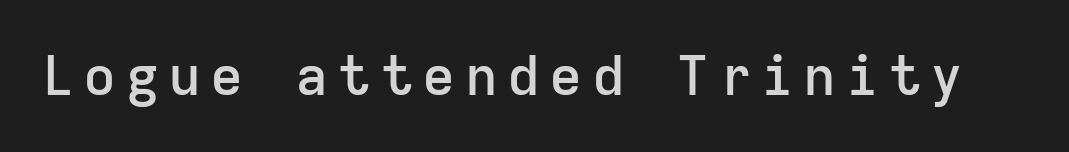
The typeface chosen for these lines omits serifs. The font's upright variant was chosen for this text. Every character here occupies the same horizontal width, giving the sample a typewriter-like rhythm. The characters look somewhat weighty, a semibold short of true bold.
